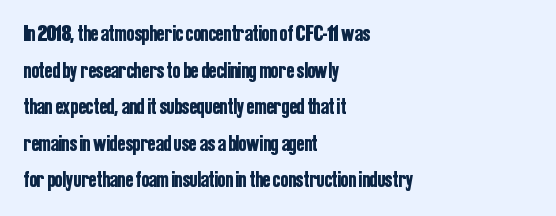
Q: Is the text italic (slanted)? A: No, it is upright.
Q: Is the text underlined? A: No.
Q: How is the paragraph aligned? A: Left-aligned.
Q: Is the spacing between letters normal or unusually wide? A: Normal.
Q: Is the spacing between lines tight, normal or loose? A: Normal.
